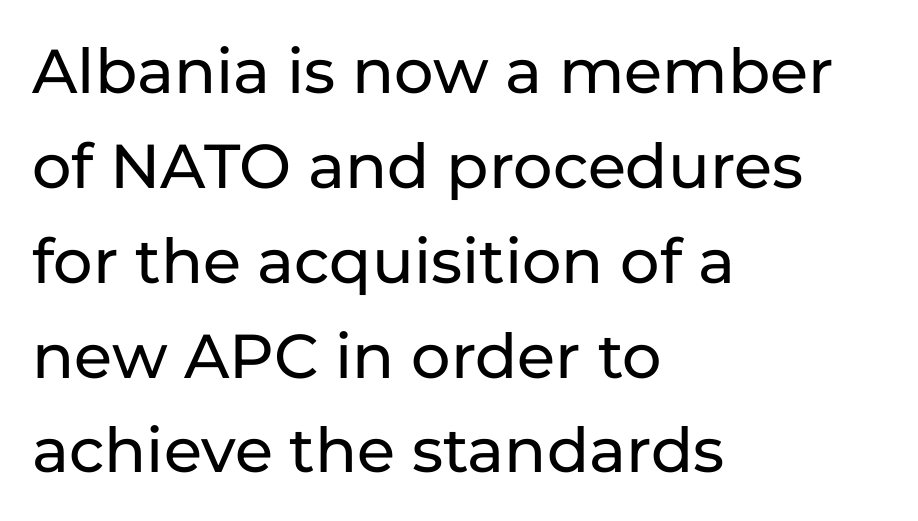
The image shows 62 px sans-serif type, upright; set left-aligned, normal line spacing (1.53x), normal letter spacing, not underlined; low stroke contrast and a medium x-height.
